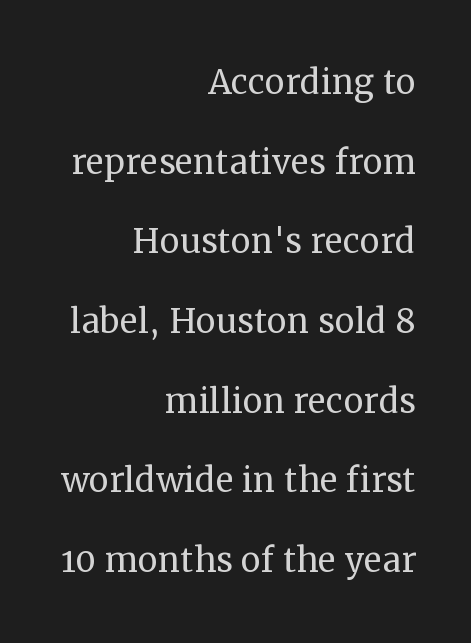
Note the varied advance widths — an 'i' is clearly narrower than an 'm'. Line ends are locked; line starts wander. Is this a sans? No — the strokes have serifs. On a weight scale, this lands at 450 or below.
